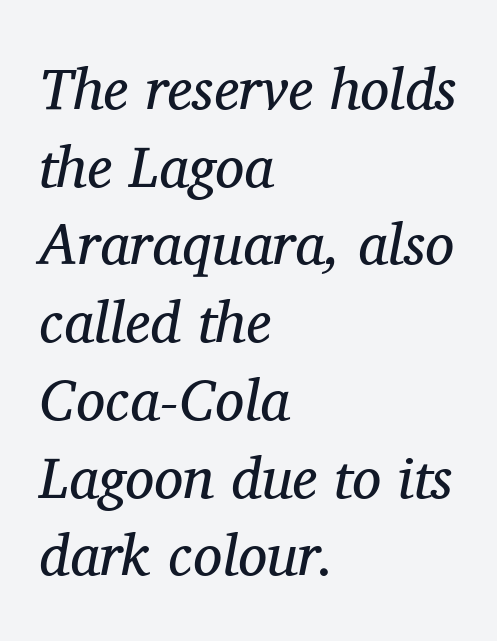
The line-height multiplier appears to be the usual default. The lettering tilts uniformly, giving the passage an italic look. The letters advance in unequal steps, a hallmark of proportional type. Between one letter and the next there's only the usual sliver of space. Each stroke keeps to a modest, everyday thickness or less. Note: serifs present on the glyphs.
